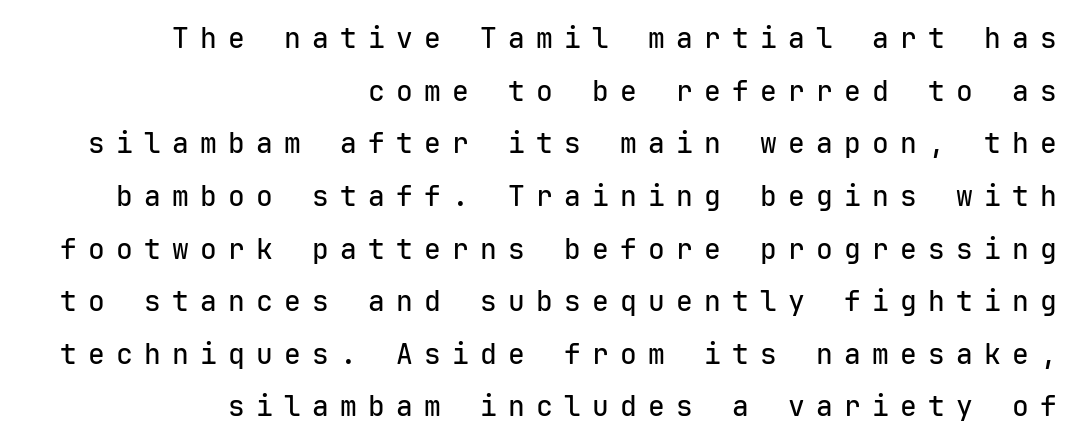
{"serif": "no", "italic": "no", "width": "normal", "stroke_contrast": "low", "x_height": "medium", "monospaced": "yes", "underline": "no", "align": "right", "line_spacing_ratio": 1.88, "letter_spacing": "wide", "letter_spacing_em": 0.4, "glyph_px": 28}
